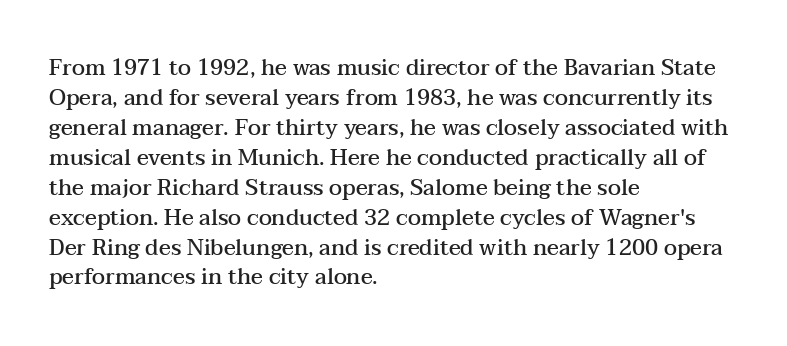
{"italic": "no", "bold": "semi", "underline": "no", "align": "left", "line_spacing": "normal", "line_spacing_ratio": 1.36, "letter_spacing": "normal", "letter_spacing_em": 0.0, "glyph_px": 22}
